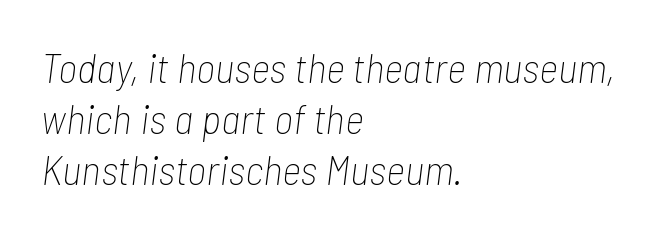
Horizontally, the lines are justified to the leading edge only. Looking at the ascenders, they clearly lean. Lines of text with bare space underneath. Is the letter spacing exaggerated? No — it looks like the ordinary default.
